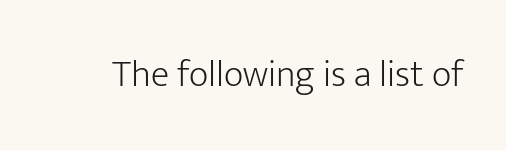
{"serif": "no", "italic": "no", "bold": "no", "weight": "light", "width": "normal", "stroke_contrast": "low", "x_height": "medium", "monospaced": "no", "underline": "no", "letter_spacing": "normal", "letter_spacing_em": 0.0, "glyph_px": 38}
